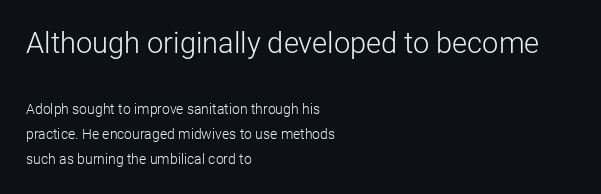
Q: Is the text bold? A: No.
Q: Is the text italic (slanted)? A: No, it is upright.
Q: Is the typeface a serif or a sans-serif typeface? A: Sans-serif.
Q: Is the text underlined? A: No.
Q: How is the paragraph aligned? A: Left-aligned.
Q: Is the spacing between letters normal or unusually wide? A: Normal.
Q: Which block of text is set in a larger size, the first (top) or the second (bottom)? A: The first (top) one.
Q: Width (condensed, normal, or wide)? A: Normal.
Q: Stroke contrast? A: Low.
Q: x-height? A: Medium.
Q: Monospaced? A: No.
